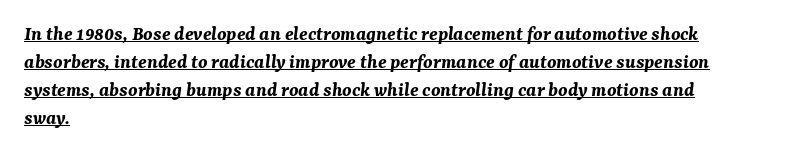
The image shows 21 px bold type, italic (leaning right); set left-aligned, normal line spacing (1.34x), normal letter spacing, underlined.
